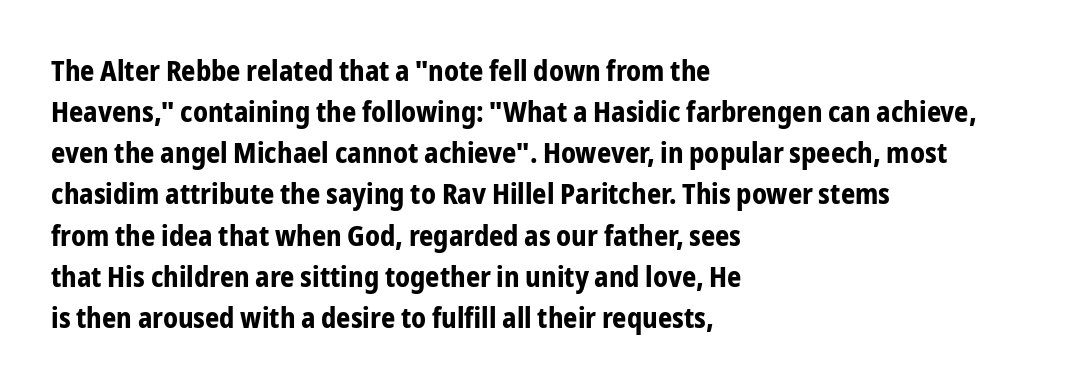
Here the designer chose a conventional face with non-uniform glyph widths. How heavy is the stroke? Heavy — this is a bold. The zone under the glyphs is completely vacant. Notice how the passage keeps a crisp vertical edge on the left only. Grotesque or geometric, the face here clearly has no serifs. Vertically, the passage feels balanced, rows spaced as you'd expect.
